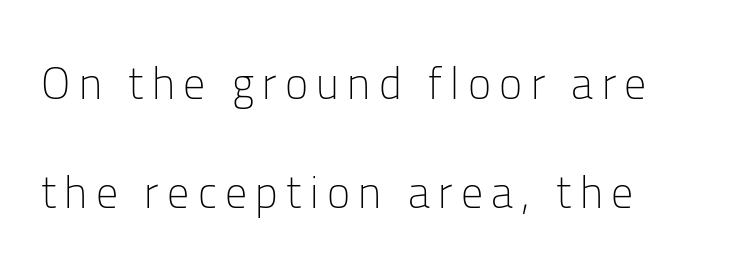
The image shows 44 px light sans-serif type, upright; set left-aligned, loose line spacing (2.47x), not underlined; low stroke contrast and a medium x-height.
